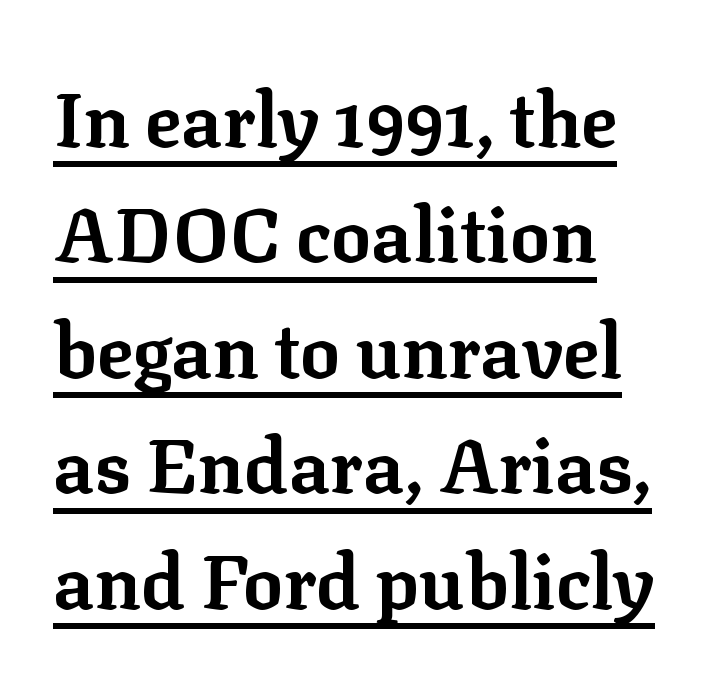
{"serif": "yes", "italic": "no", "bold": "yes", "weight": "bold", "width": "normal", "stroke_contrast": "low", "x_height": "medium", "monospaced": "no", "underline": "yes", "line_spacing": "normal", "line_spacing_ratio": 1.54, "letter_spacing": "normal", "letter_spacing_em": 0.0, "glyph_px": 75}
